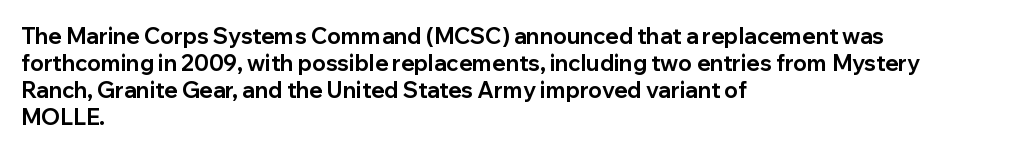
Q: Is the text bold? A: Yes.
Q: Is the text italic (slanted)? A: No, it is upright.
Q: Is the text underlined? A: No.
Q: How is the paragraph aligned? A: Left-aligned.
Q: Is the spacing between letters normal or unusually wide? A: Normal.
